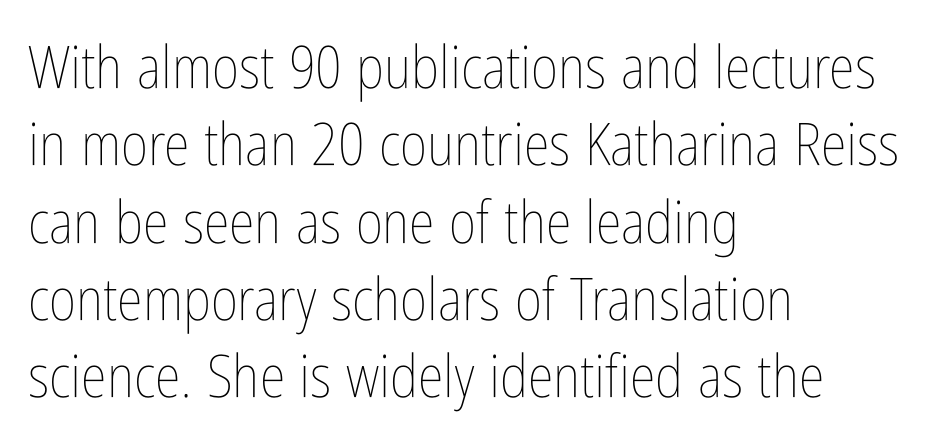
The image shows 59 px thin, condensed type, upright; set left-aligned, normal line spacing (1.31x), normal letter spacing, not underlined; low stroke contrast and a medium x-height.
